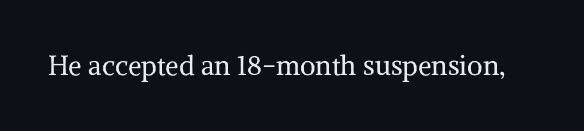
Q: Is the text bold? A: No.
Q: Is the text italic (slanted)? A: No, it is upright.
Q: Is the text underlined? A: No.
Q: Is the spacing between letters normal or unusually wide? A: Normal.
